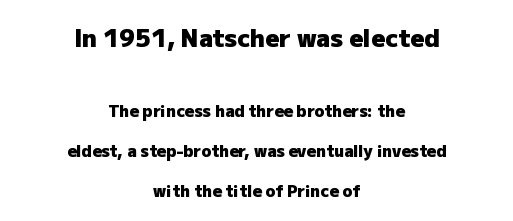
Centered paragraph, ragged on both sides. The sample has been set heavy, in full bold. The face used here is rendered with its standard letterfit. The designer dialed line spacing up above the default. Just letters on the line, the space beneath them empty.
